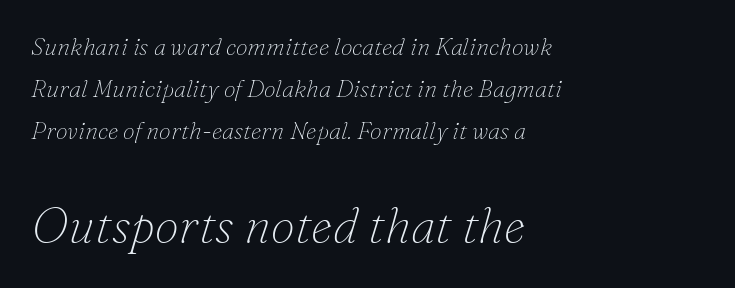
The image shows 49 px thin serif type, italic (leaning right); set left-aligned, line spacing 1.74x, normal letter spacing, not underlined; the second (bottom) block is 2.04x larger; low stroke contrast and a small x-height.
